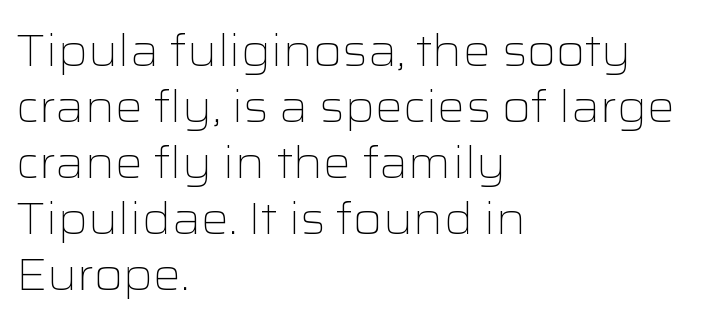
Just letters on the line, the space beneath them empty. Think of a printed novel: that variable character pitch is what you see here. Interline gaps are of average width in this sample. Weight class: somewhere from thin through regular.
